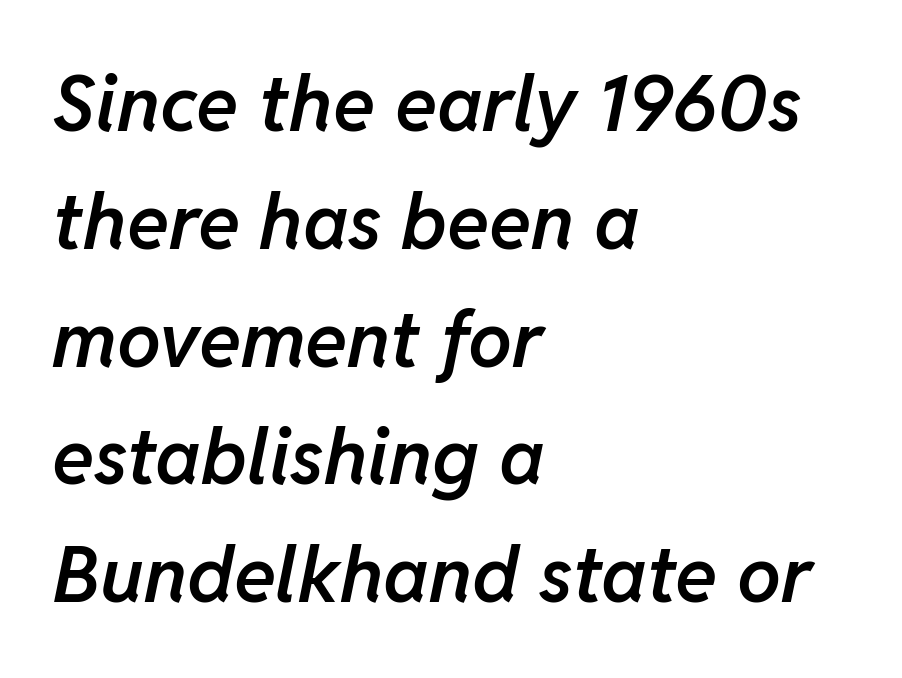
The image shows 78 px semibold type, italic (leaning right); set left-aligned, normal line spacing (1.51x), normal letter spacing, not underlined; low stroke contrast and a medium x-height.
